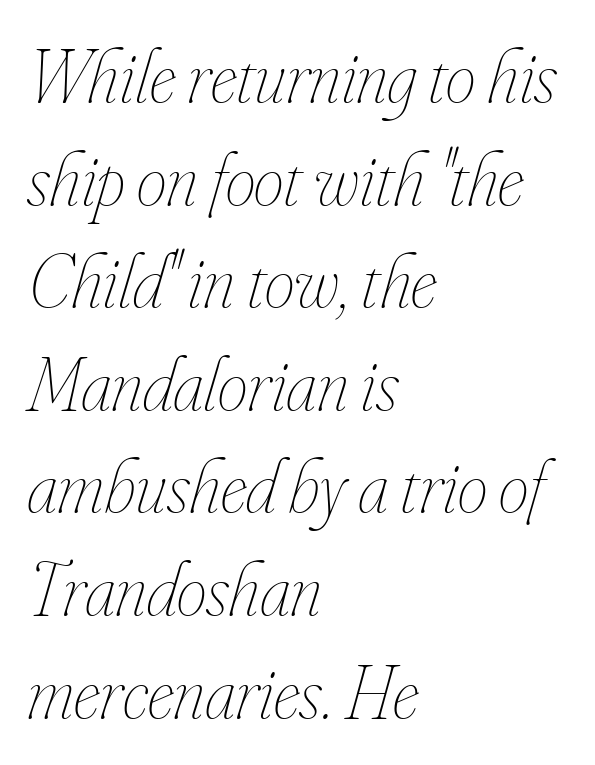
Quick note: interline space is typical. These lines are set flush left with a ragged right edge. Notice how the stems are inclined rather than vertical — that's the hallmark of italics. The passage shown is not bold in any degree.
